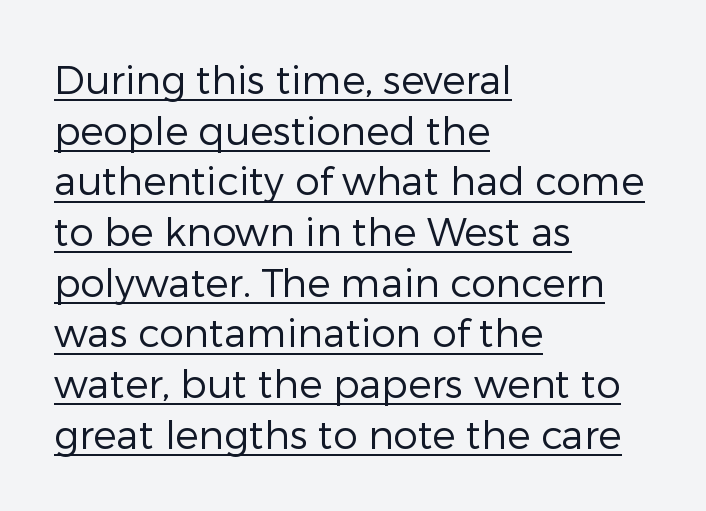
Short note: letters normally spaced. The passage shown is typed in a proportional face where columns would drift. A normal amount of white space separates one row of letters from the next. The font family rendered here belongs to the sans-serif group. Reading down the block, your eye returns to a fixed left position each line.
